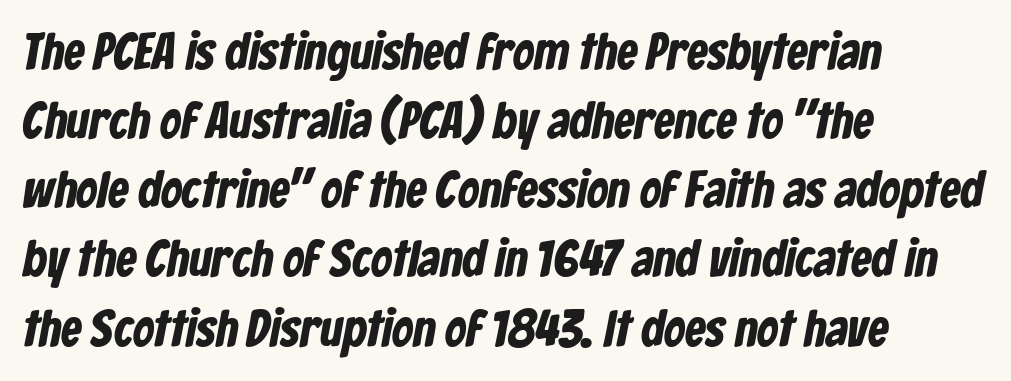
The image shows 52 px bold, condensed sans-serif type; set left-aligned, normal line spacing (1.33x), normal letter spacing, not underlined; low stroke contrast and a medium x-height.
